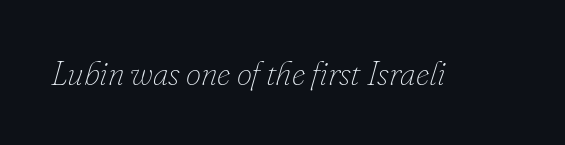
The image shows 34 px thin type, italic (leaning right); set normal letter spacing, not underlined; low stroke contrast and a small x-height.
